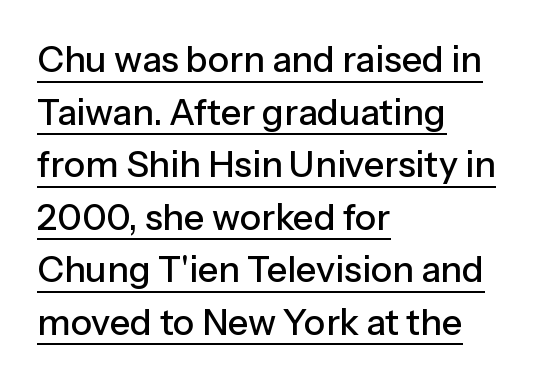
The image shows 36 px sans-serif type, upright; set left-aligned, normal line spacing (1.46x), normal letter spacing, underlined; low stroke contrast and a medium x-height.
